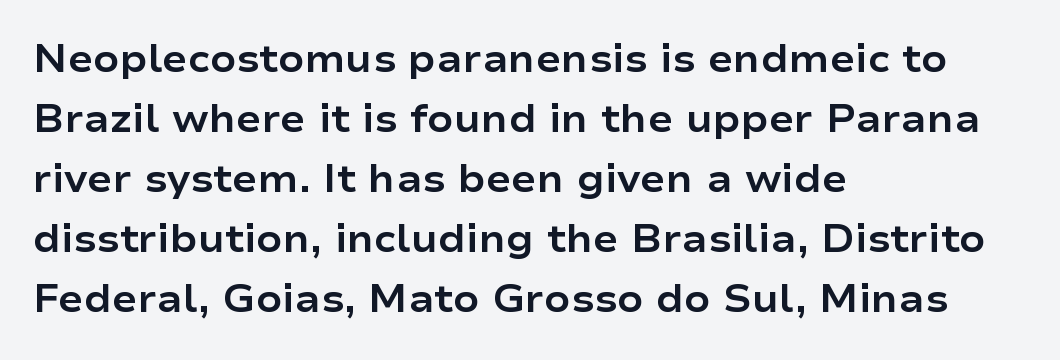
Q: Is the text bold? A: Yes.
Q: Is the text italic (slanted)? A: No, it is upright.
Q: Is the typeface a serif or a sans-serif typeface? A: Sans-serif.
Q: Is the text underlined? A: No.
Q: How is the paragraph aligned? A: Left-aligned.
Q: Is the spacing between letters normal or unusually wide? A: Normal.
Q: Is the spacing between lines tight, normal or loose? A: Normal.
Q: Width (condensed, normal, or wide)? A: Wide.
Q: Stroke contrast? A: Low.
Q: x-height? A: Medium.
Q: Monospaced? A: No.
